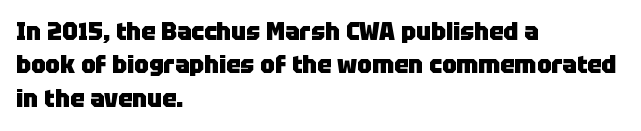
{"italic": "no", "bold": "yes", "underline": "no", "align": "left", "line_spacing": "normal", "line_spacing_ratio": 1.39, "letter_spacing": "normal", "letter_spacing_em": 0.0, "glyph_px": 24}
